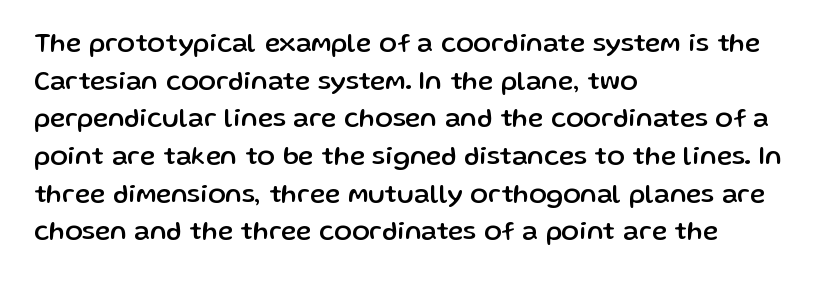
{"italic": "no", "underline": "no", "align": "left", "line_spacing": "normal", "line_spacing_ratio": 1.45, "letter_spacing": "normal", "letter_spacing_em": 0.0, "glyph_px": 26}
